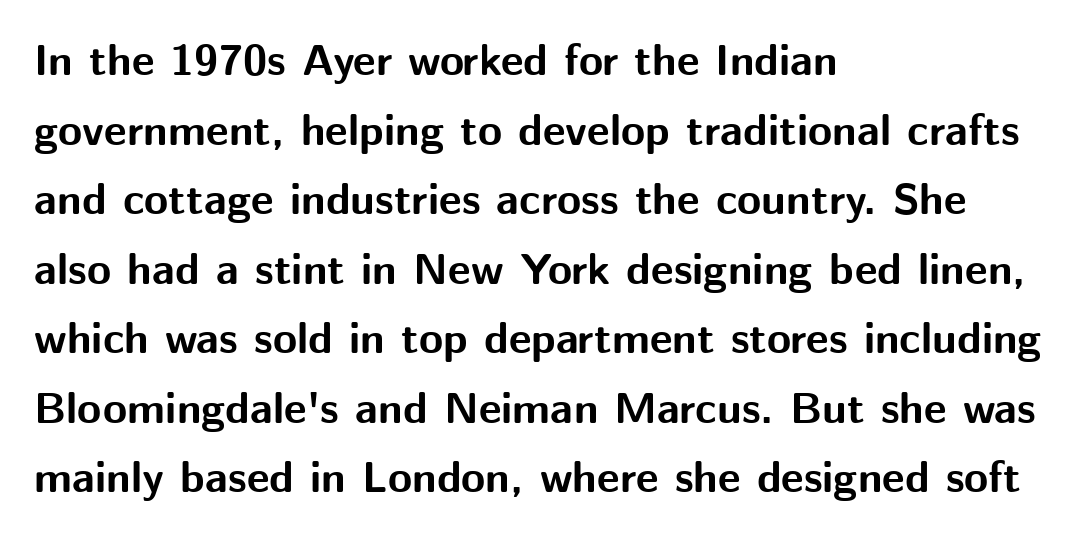
{"serif": "no", "italic": "no", "bold": "yes", "weight": "bold", "width": "normal", "stroke_contrast": "medium", "x_height": "medium", "monospaced": "no", "underline": "no", "align": "left", "line_spacing": "normal", "line_spacing_ratio": 1.58, "letter_spacing": "normal", "letter_spacing_em": 0.0, "glyph_px": 44}
